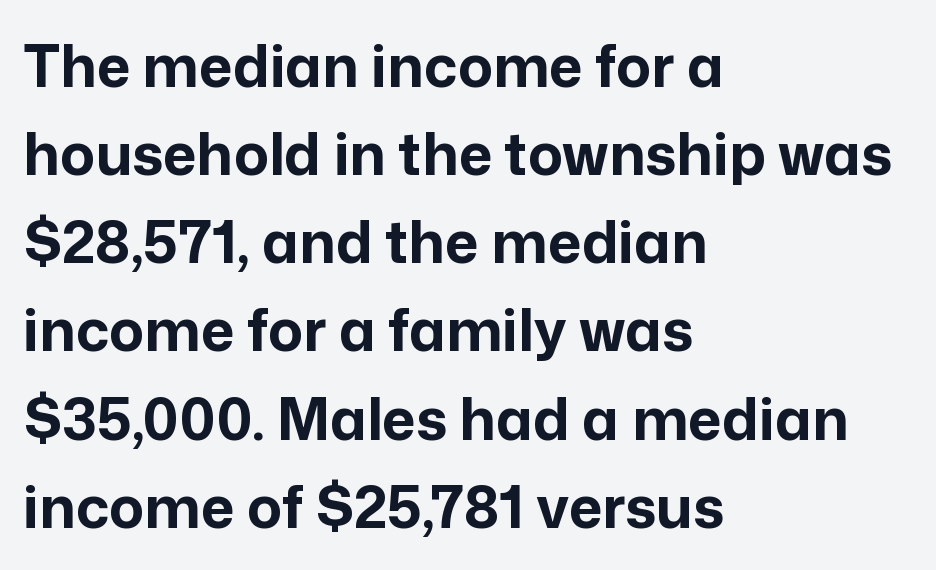
Q: Is the text bold? A: Yes.
Q: Is the text italic (slanted)? A: No, it is upright.
Q: Is the typeface a serif or a sans-serif typeface? A: Sans-serif.
Q: Is the text underlined? A: No.
Q: How is the paragraph aligned? A: Left-aligned.
Q: Is the spacing between letters normal or unusually wide? A: Normal.
Q: Is the spacing between lines tight, normal or loose? A: Normal.
Q: Width (condensed, normal, or wide)? A: Normal.
Q: Stroke contrast? A: Low.
Q: x-height? A: Medium.
Q: Monospaced? A: No.
